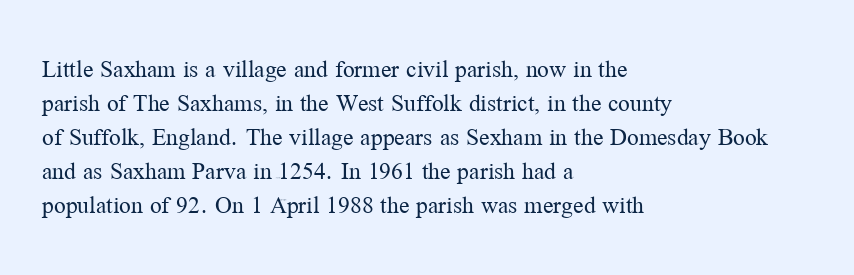
Q: Is the text bold? A: No.
Q: Is the text italic (slanted)? A: No, it is upright.
Q: Is the text underlined? A: No.
Q: How is the paragraph aligned? A: Left-aligned.
Q: Is the spacing between letters normal or unusually wide? A: Normal.
Q: Is the spacing between lines tight, normal or loose? A: Normal.
